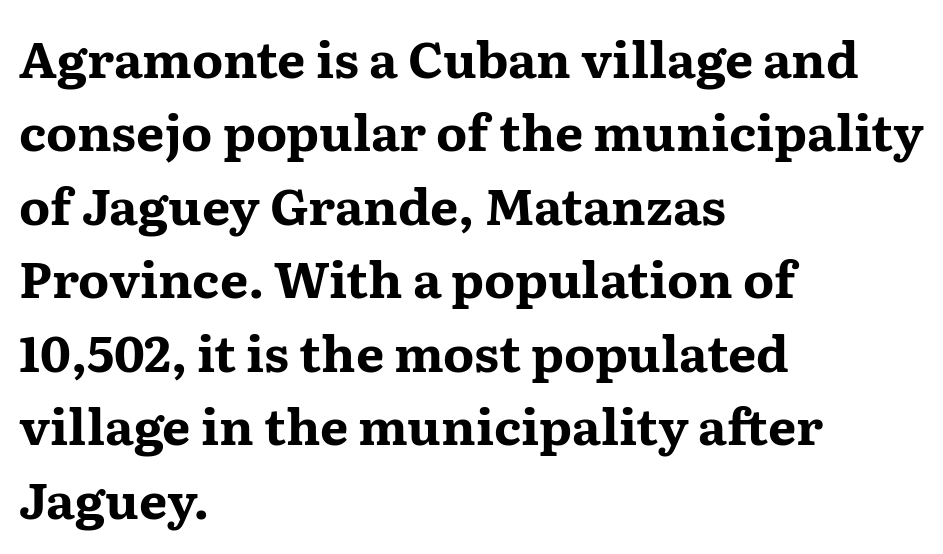
Q: Is the text bold? A: Yes.
Q: Is the text italic (slanted)? A: No, it is upright.
Q: Is the typeface a serif or a sans-serif typeface? A: Serif.
Q: Is the text underlined? A: No.
Q: How is the paragraph aligned? A: Left-aligned.
Q: Is the spacing between letters normal or unusually wide? A: Normal.
Q: Is the spacing between lines tight, normal or loose? A: Normal.
Q: Width (condensed, normal, or wide)? A: Wide.
Q: Stroke contrast? A: Medium.
Q: x-height? A: Medium.
Q: Monospaced? A: No.
